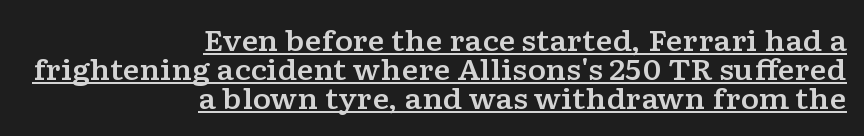
To sum up the face: it has serifs. Posture: vertical. In terms of letterspacing, this is plain default setting. Closely set lines give the paragraph a compact silhouette. Looks like regular typesetting: each glyph gets only the width it needs. These lines stack with their right ends in a neat column.
